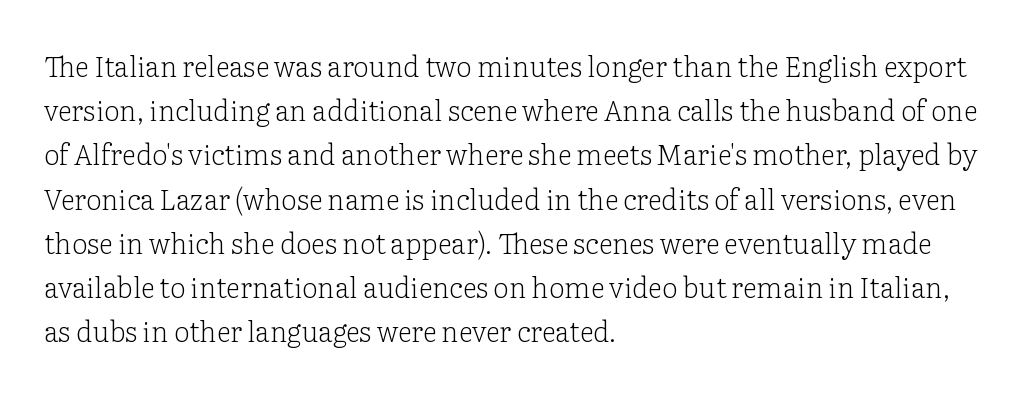
The image shows 28 px light serif type, upright; set left-aligned, normal line spacing (1.58x), normal letter spacing, not underlined; low stroke contrast and a medium x-height.
